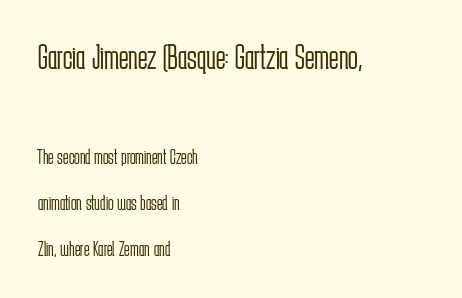
The image shows 36 px light, condensed sans-serif type, upright; set left-aligned, loose line spacing (2.18x), normal letter spacing, not underlined; the first (top) block is 1.71x larger; low stroke contrast and a medium x-height.
